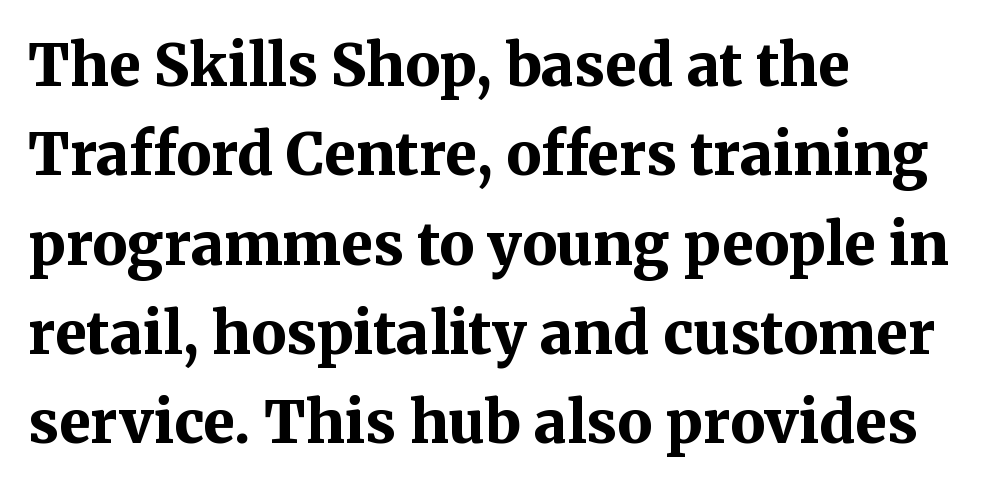
Q: Is the text bold? A: Yes.
Q: Is the text italic (slanted)? A: No, it is upright.
Q: Is the typeface a serif or a sans-serif typeface? A: Serif.
Q: Is the text underlined? A: No.
Q: How is the paragraph aligned? A: Left-aligned.
Q: Is the spacing between letters normal or unusually wide? A: Normal.
Q: Is the spacing between lines tight, normal or loose? A: Normal.
Q: Width (condensed, normal, or wide)? A: Normal.
Q: Stroke contrast? A: Medium.
Q: x-height? A: Medium.
Q: Monospaced? A: No.
